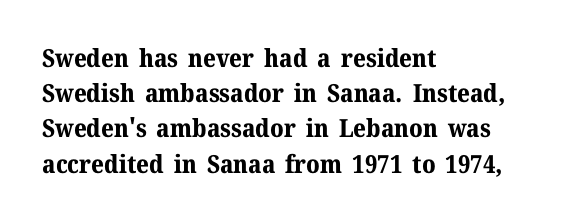
Here the glyphs are tracked normally, forming tight word shapes. Posture: upright roman. Plain, unruled lines of type. Leading matches the norm, producing a regular column.
